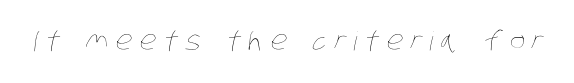
The image shows 26 px text type; set unusually wide letter spacing (+0.29 em), not underlined.
